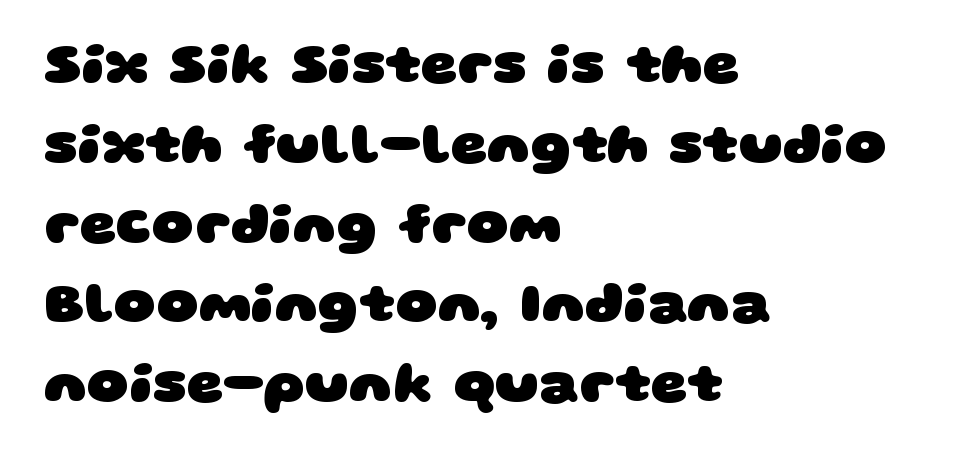
Q: Is the text bold? A: Yes.
Q: Is the typeface a serif or a sans-serif typeface? A: Sans-serif.
Q: Is the text underlined? A: No.
Q: How is the paragraph aligned? A: Left-aligned.
Q: Is the spacing between letters normal or unusually wide? A: Normal.
Q: Is the spacing between lines tight, normal or loose? A: Normal.
Q: Width (condensed, normal, or wide)? A: Wide.
Q: Stroke contrast? A: Low.
Q: x-height? A: Large.
Q: Monospaced? A: No.
